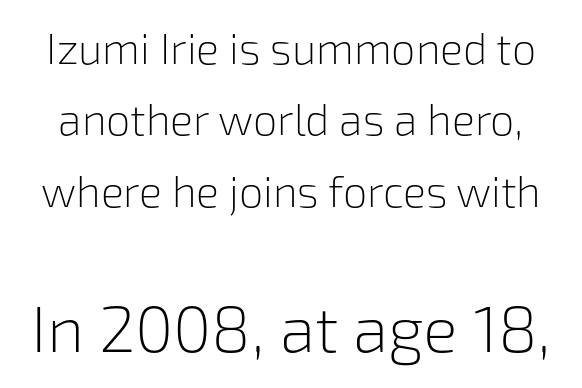
The image shows 65 px light sans-serif type, upright; set normal line spacing (1.66x), normal letter spacing, not underlined; the second (bottom) block is 1.51x larger; low stroke contrast and a medium x-height.
